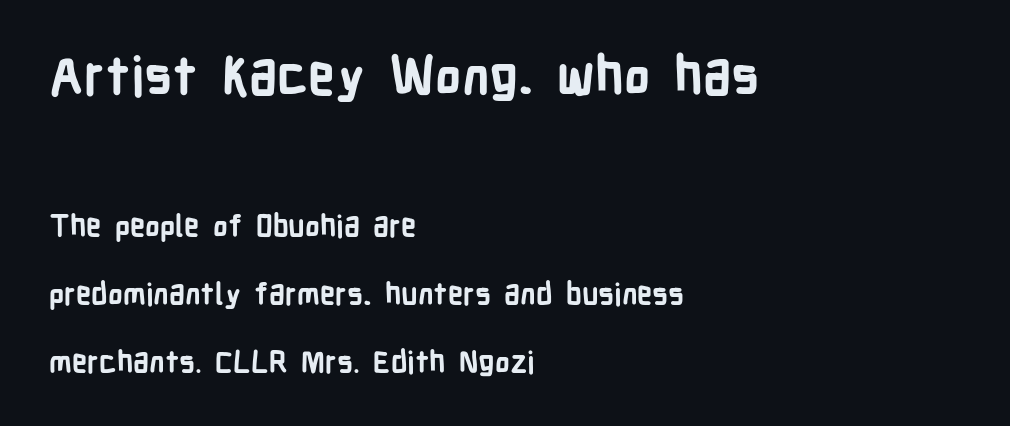
The typeface chosen for these lines omits serifs. Interline gaps are noticeably wide in this sample. Each line starts at the same left margin while the right side varies. On the weight axis this lands at bold, roughly 700. A typesetter would call this proportional, since set widths differ per character. What stands out about the letter spacing? Nothing — it is the standard amount.
